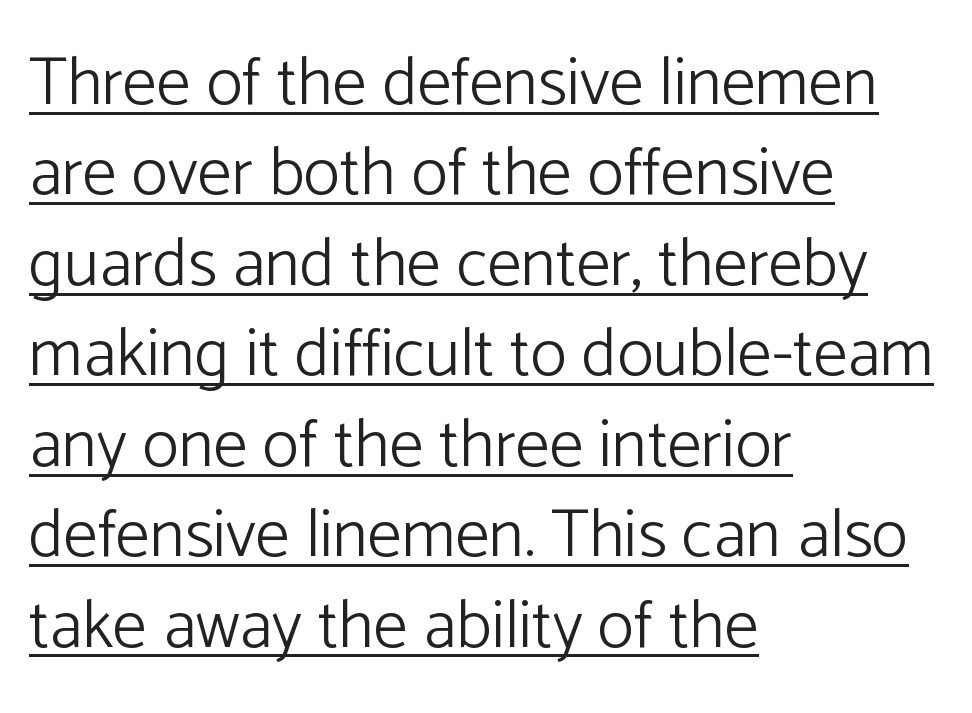
The passage shown is typed in a proportional face where columns would drift. The rendering shows plain stroke endings on the letterforms — a sans-serif design. These lines sit exactly where default settings would place them. The typesetter chose a ragged-right arrangement here. Tracking value appears to be zero — textbook default spacing. The cut favours lightness, reaching ordinary text weight at its darkest.
